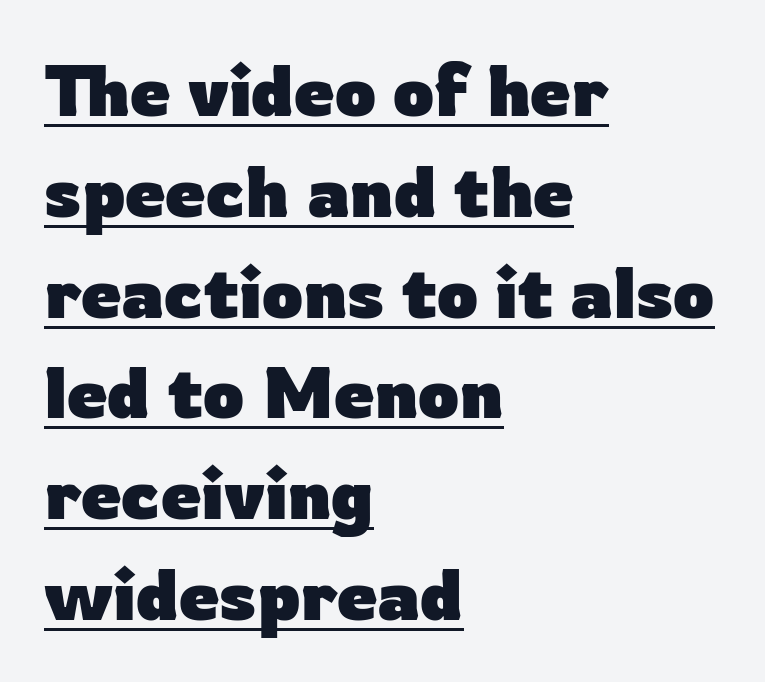
{"serif": "no", "italic": "no", "bold": "yes", "weight": "heavy", "width": "normal", "stroke_contrast": "low", "x_height": "medium", "monospaced": "no", "underline": "yes", "align": "left", "line_spacing": "normal", "line_spacing_ratio": 1.4, "letter_spacing": "normal", "letter_spacing_em": 0.0, "glyph_px": 72}
